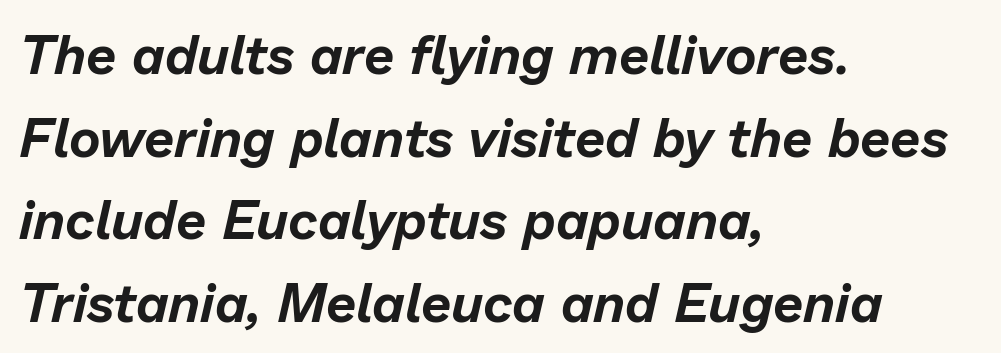
The image shows 54 px text type, italic (leaning right); set left-aligned, normal line spacing (1.53x), normal letter spacing, not underlined; low stroke contrast and a medium x-height.
